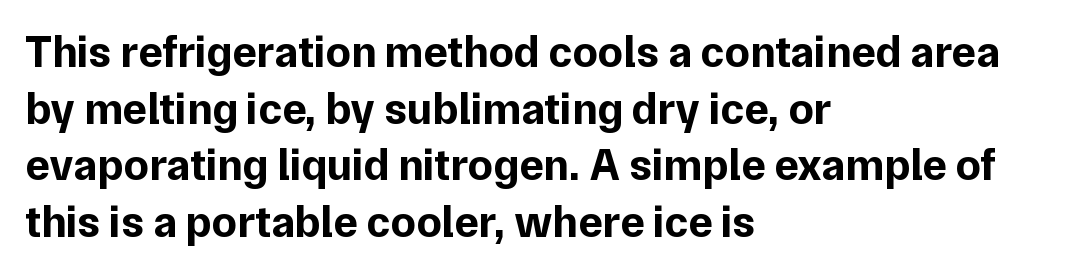
Q: Is the text bold? A: Yes.
Q: Is the text italic (slanted)? A: No, it is upright.
Q: Is the typeface a serif or a sans-serif typeface? A: Sans-serif.
Q: Is the text underlined? A: No.
Q: How is the paragraph aligned? A: Left-aligned.
Q: Is the spacing between letters normal or unusually wide? A: Normal.
Q: Is the spacing between lines tight, normal or loose? A: Normal.
Q: Width (condensed, normal, or wide)? A: Normal.
Q: Stroke contrast? A: Low.
Q: x-height? A: Medium.
Q: Monospaced? A: No.
